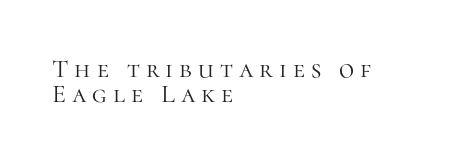
The image shows 26 px text type, upright; set left-aligned, tight line spacing (0.96x), unusually wide letter spacing (+0.23 em), not underlined.
